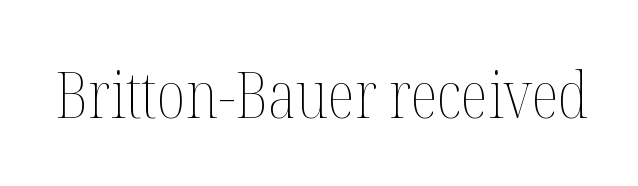
{"italic": "no", "bold": "no", "weight": "thin", "width": "condensed", "stroke_contrast": "medium", "x_height": "medium", "monospaced": "no", "underline": "no", "letter_spacing": "normal", "letter_spacing_em": 0.0, "glyph_px": 64}
